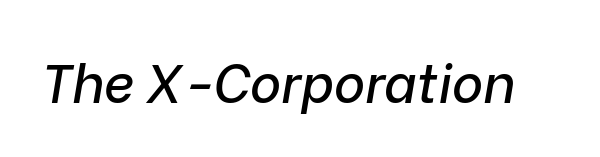
Q: Is the text italic (slanted)? A: Yes, it leans right by about 9 degrees.
Q: Is the text underlined? A: No.
Q: Is the spacing between letters normal or unusually wide? A: Normal.
Q: Width (condensed, normal, or wide)? A: Normal.
Q: Stroke contrast? A: Low.
Q: x-height? A: Medium.
Q: Monospaced? A: No.
